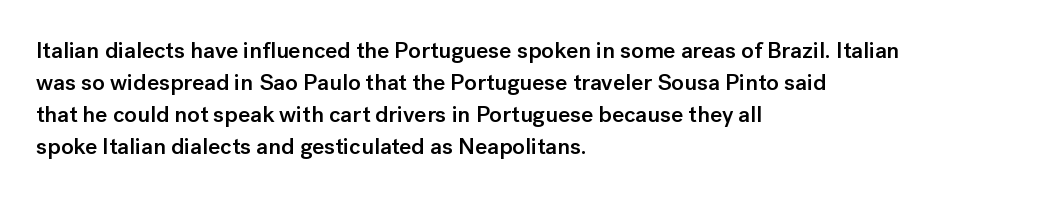
Compared with an ordinary text face, these strokes are moderately heavier — a semibold. Unlike italic type, these characters show no tilt at all. The leading is moderate, giving the passage an even texture. No extra tracking has been applied to these lines.
